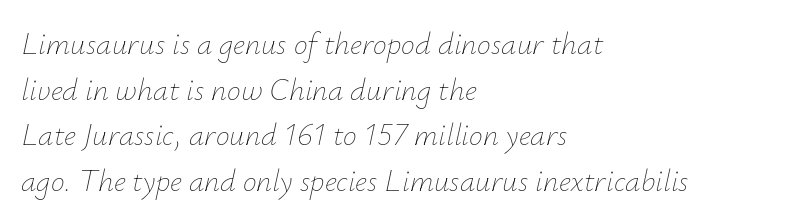
The image shows 31 px thin type, italic (leaning right); set left-aligned, normal line spacing (1.47x), normal letter spacing, not underlined; low stroke contrast and a small x-height.
